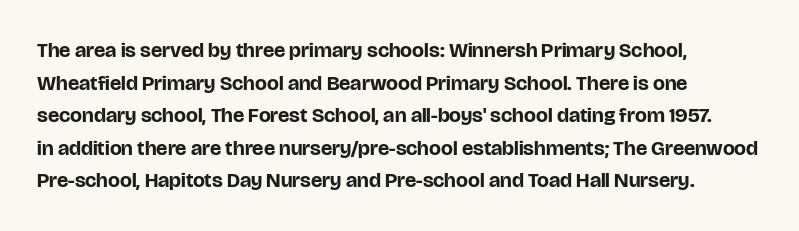
Q: Is the text bold? A: Yes.
Q: Is the text italic (slanted)? A: No, it is upright.
Q: Is the text underlined? A: No.
Q: How is the paragraph aligned? A: Left-aligned.
Q: Is the spacing between letters normal or unusually wide? A: Normal.
Q: Is the spacing between lines tight, normal or loose? A: Normal.
